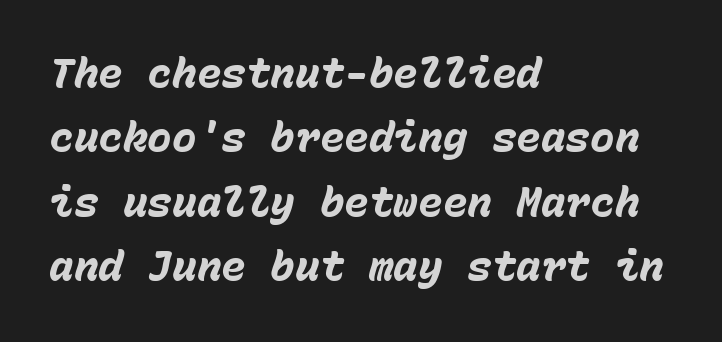
{"italic": "yes", "lean": "right", "slant_degrees": 15, "bold": "yes", "weight": "heavy", "width": "normal", "stroke_contrast": "low", "x_height": "medium", "monospaced": "yes", "underline": "no", "align": "left", "line_spacing": "normal", "line_spacing_ratio": 1.57, "letter_spacing": "normal", "letter_spacing_em": 0.0, "glyph_px": 41}
